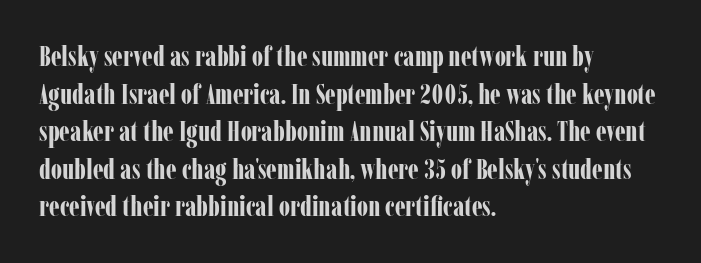
Do the characters align in a grid? No, the font is proportional. A student would call this left alignment; a typographer would say flush left, rag right. Just letters on the line, the space beneath them empty. Look at the tracking — it's just the regular setting, nothing added. Leading matches the norm, producing a regular column. The letters carry serifs — small finishing strokes at the ends of their stems.
